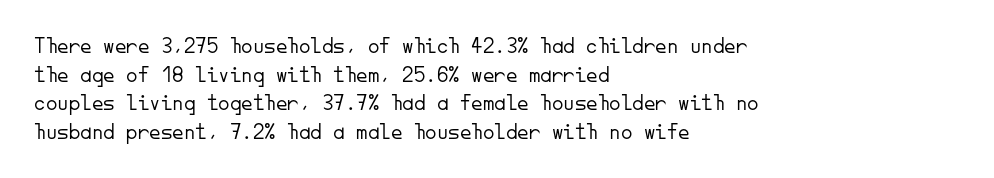
The image shows 23 px text type, upright; set left-aligned, line spacing 1.24x, normal letter spacing, not underlined.
